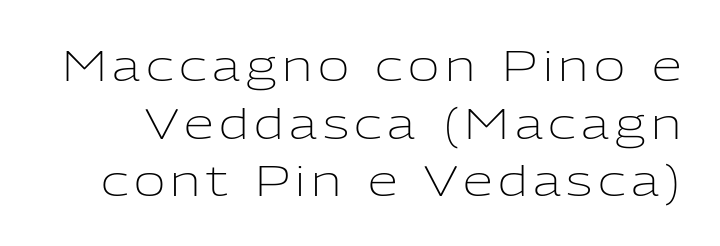
The image shows 43 px light sans-serif type, upright; set normal line spacing (1.34x), not underlined; low stroke contrast and a medium x-height.
